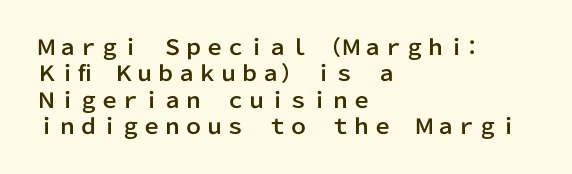
The image shows 21 px text type, upright; set left-aligned, normal line spacing (1.26x), normal letter spacing, not underlined.
